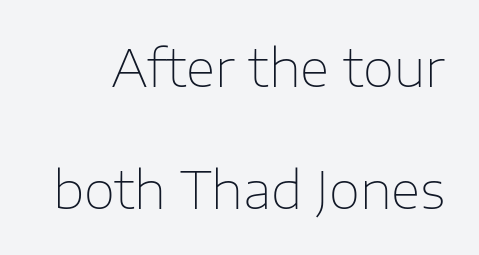
Q: Is the text bold? A: No.
Q: Is the text italic (slanted)? A: No, it is upright.
Q: Is the typeface a serif or a sans-serif typeface? A: Sans-serif.
Q: Is the text underlined? A: No.
Q: Is the spacing between letters normal or unusually wide? A: Normal.
Q: Is the spacing between lines tight, normal or loose? A: Loose.
Q: Width (condensed, normal, or wide)? A: Normal.
Q: Stroke contrast? A: Low.
Q: x-height? A: Medium.
Q: Monospaced? A: No.
